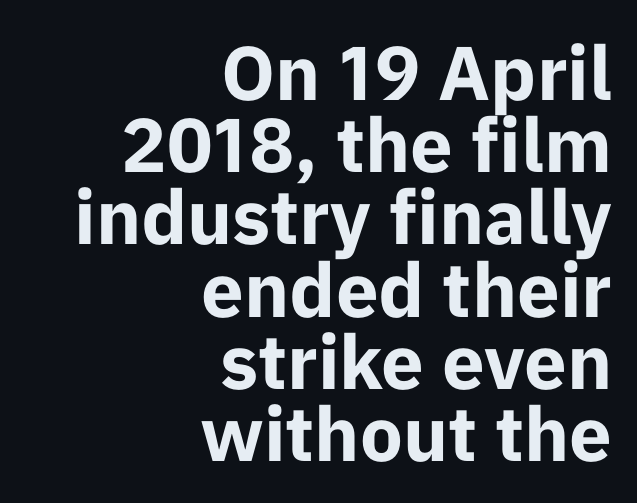
Q: Is the text bold? A: Yes.
Q: Is the text italic (slanted)? A: No, it is upright.
Q: Is the typeface a serif or a sans-serif typeface? A: Sans-serif.
Q: Is the text underlined? A: No.
Q: How is the paragraph aligned? A: Right-aligned.
Q: Is the spacing between letters normal or unusually wide? A: Normal.
Q: Is the spacing between lines tight, normal or loose? A: Tight.
Q: Width (condensed, normal, or wide)? A: Normal.
Q: Stroke contrast? A: Low.
Q: x-height? A: Medium.
Q: Monospaced? A: No.
